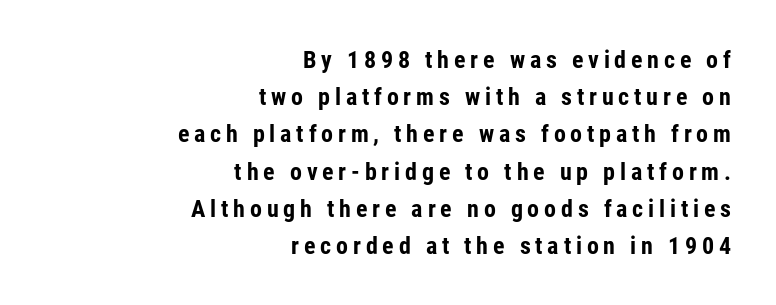
{"italic": "no", "bold": "yes", "underline": "no", "align": "right", "line_spacing": "normal", "line_spacing_ratio": 1.55, "letter_spacing": "wide", "letter_spacing_em": 0.2, "glyph_px": 24}
